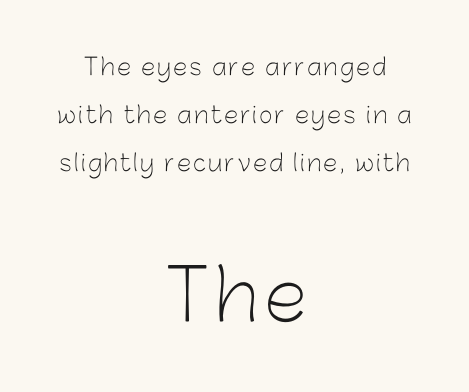
The image shows 70 px light sans-serif type, upright; set centered, loose line spacing (2.09x), not underlined; the second (bottom) block is 3.04x larger; low stroke contrast and a medium x-height.
